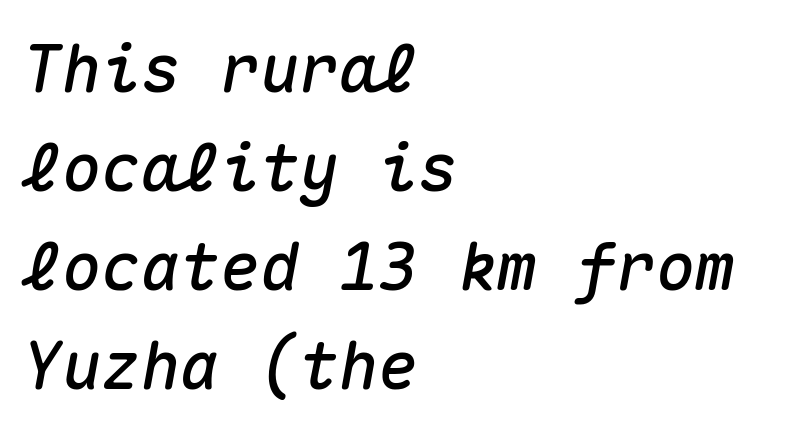
{"italic": "yes", "lean": "right", "slant_degrees": 10, "width": "normal", "stroke_contrast": "medium", "x_height": "medium", "monospaced": "yes", "underline": "no", "align": "left", "line_spacing": "normal", "line_spacing_ratio": 1.5, "letter_spacing": "normal", "letter_spacing_em": 0.0, "glyph_px": 66}
